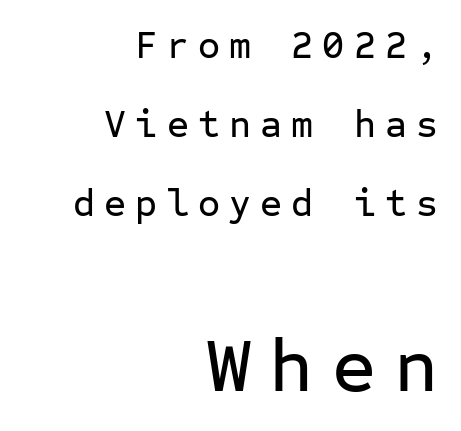
The image shows 76 px sans-serif type, upright, monospaced; set right-aligned, loose line spacing (2.08x), unusually wide letter spacing (+0.24 em), not underlined; the second (bottom) block is 2.0x larger; low stroke contrast and a medium x-height.
